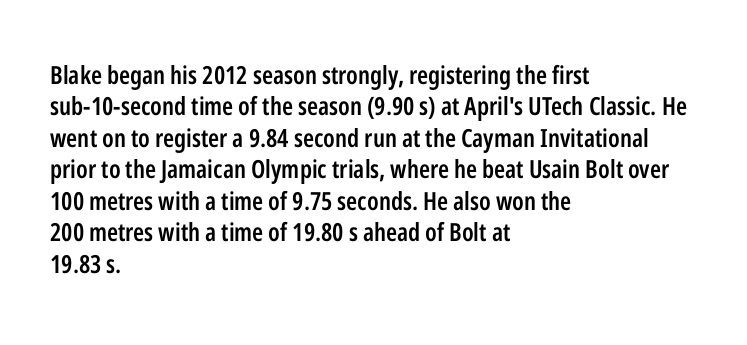
Q: Is the text bold? A: Semi-bold.
Q: Is the text italic (slanted)? A: No, it is upright.
Q: Is the text underlined? A: No.
Q: How is the paragraph aligned? A: Left-aligned.
Q: Is the spacing between letters normal or unusually wide? A: Normal.
Q: Is the spacing between lines tight, normal or loose? A: Normal.
